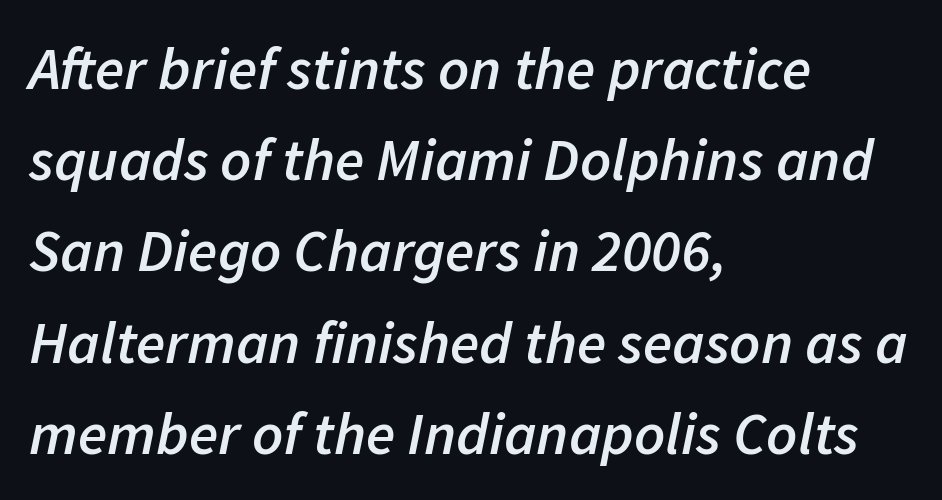
{"italic": "yes", "lean": "right", "slant_degrees": 11, "bold": "semi", "weight": "semibold", "width": "normal", "stroke_contrast": "low", "x_height": "medium", "monospaced": "no", "underline": "no", "align": "left", "line_spacing": "normal", "line_spacing_ratio": 1.52, "letter_spacing": "normal", "letter_spacing_em": 0.0, "glyph_px": 60}
